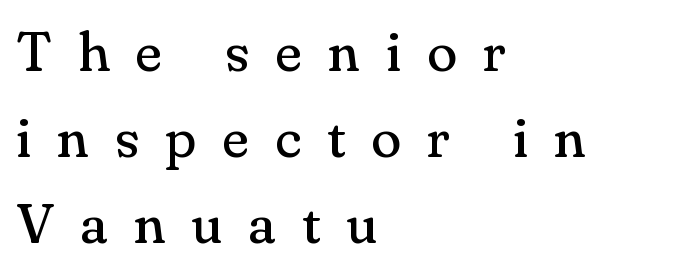
The image shows 56 px regular-weight serif type, upright; set left-aligned, normal line spacing (1.54x), unusually wide letter spacing (+0.46 em), not underlined; medium stroke contrast and a small x-height.
